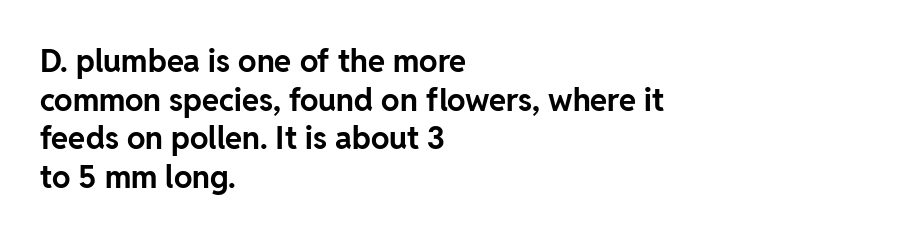
The image shows 31 px bold sans-serif type, upright; set left-aligned, normal line spacing (1.25x), normal letter spacing, not underlined; low stroke contrast and a medium x-height.
